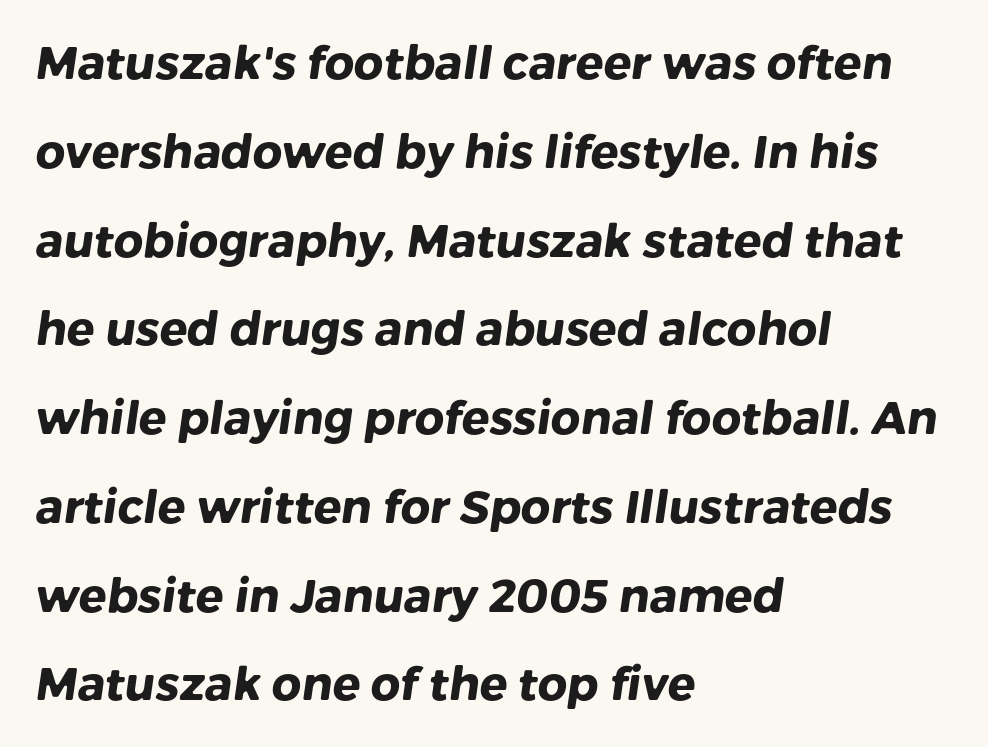
{"serif": "no", "bold": "yes", "weight": "heavy", "width": "normal", "stroke_contrast": "low", "x_height": "medium", "monospaced": "no", "underline": "no", "align": "left", "line_spacing": "loose", "line_spacing_ratio": 1.93, "letter_spacing": "normal", "letter_spacing_em": 0.0, "glyph_px": 46}
